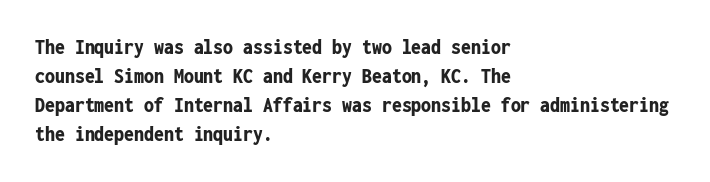
{"italic": "no", "bold": "yes", "underline": "no", "align": "left", "line_spacing": "normal", "line_spacing_ratio": 1.32, "letter_spacing": "normal", "letter_spacing_em": 0.0, "glyph_px": 22}
